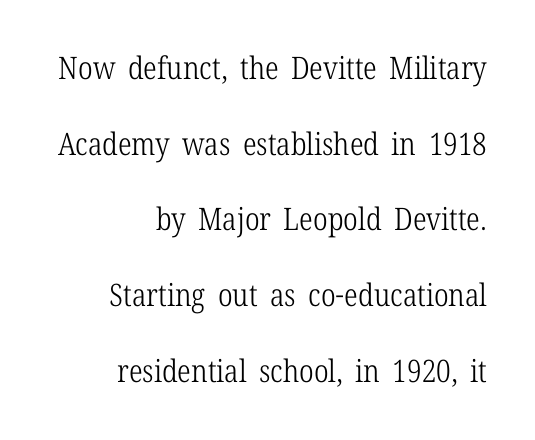
The image shows 31 px light, condensed serif type, upright; set right-aligned, loose line spacing (2.44x), normal letter spacing, not underlined; low stroke contrast and a medium x-height.
